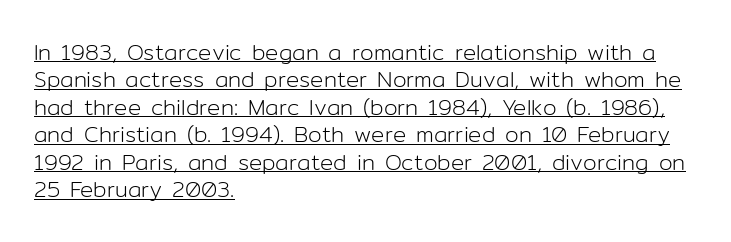
{"italic": "no", "bold": "no", "underline": "yes", "align": "left", "line_spacing": "normal", "line_spacing_ratio": 1.25, "letter_spacing": "normal", "letter_spacing_em": 0.0, "glyph_px": 22}
